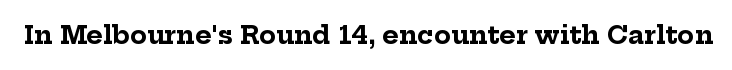
The image shows 25 px bold type, upright; set normal letter spacing, not underlined.
